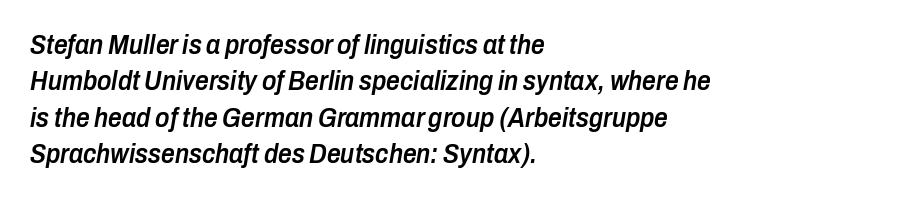
{"italic": "yes", "lean": "right", "slant_degrees": 10, "bold": "semi", "underline": "no", "align": "left", "line_spacing": "normal", "line_spacing_ratio": 1.35, "letter_spacing": "normal", "letter_spacing_em": 0.0, "glyph_px": 27}
